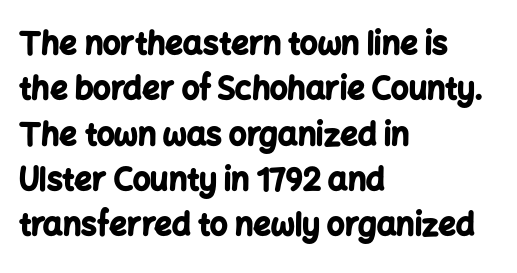
Q: Is the text bold? A: Yes.
Q: Is the text italic (slanted)? A: No, it is upright.
Q: Is the typeface a serif or a sans-serif typeface? A: Sans-serif.
Q: Is the text underlined? A: No.
Q: How is the paragraph aligned? A: Left-aligned.
Q: Is the spacing between letters normal or unusually wide? A: Normal.
Q: Is the spacing between lines tight, normal or loose? A: Normal.
Q: Width (condensed, normal, or wide)? A: Normal.
Q: Stroke contrast? A: Low.
Q: x-height? A: Medium.
Q: Monospaced? A: No.
